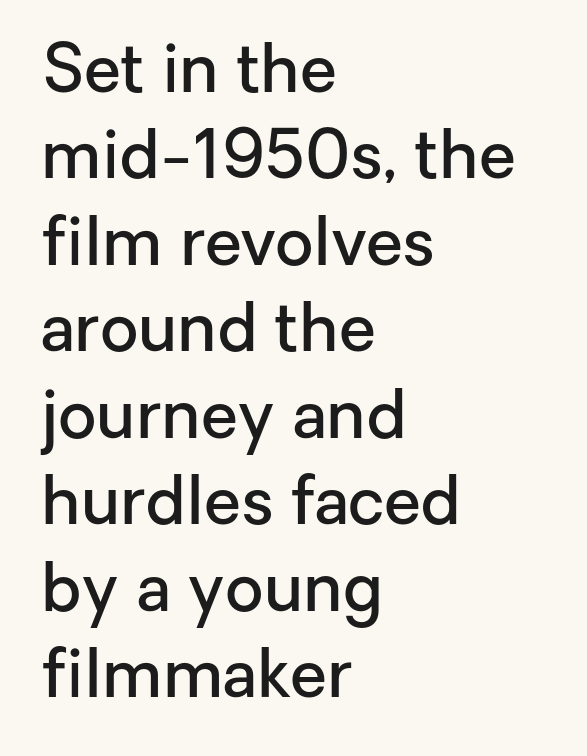
{"serif": "no", "italic": "no", "bold": "semi", "weight": "semibold", "width": "normal", "stroke_contrast": "low", "x_height": "medium", "monospaced": "no", "underline": "no", "align": "left", "line_spacing": "normal", "line_spacing_ratio": 1.29, "letter_spacing": "normal", "letter_spacing_em": 0.0, "glyph_px": 67}
